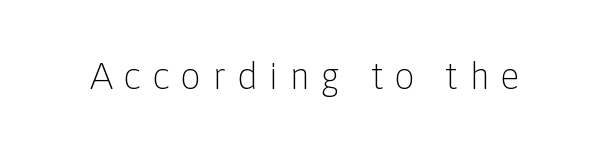
{"serif": "no", "italic": "no", "bold": "no", "weight": "light", "width": "normal", "stroke_contrast": "low", "x_height": "medium", "monospaced": "no", "underline": "no", "letter_spacing": "wide", "letter_spacing_em": 0.29, "glyph_px": 37}
